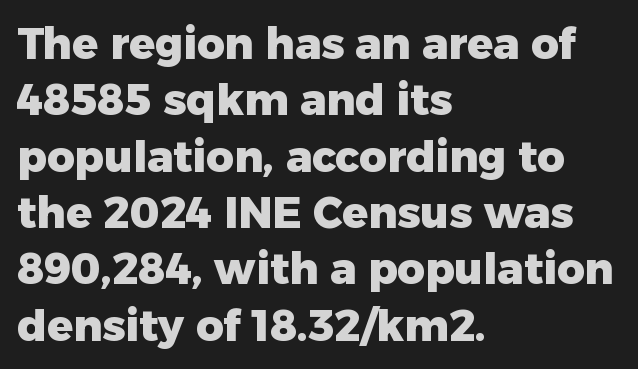
{"serif": "no", "italic": "no", "bold": "yes", "weight": "heavy", "width": "normal", "stroke_contrast": "low", "x_height": "medium", "monospaced": "no", "underline": "no", "align": "left", "line_spacing": "normal", "line_spacing_ratio": 1.31, "letter_spacing": "normal", "letter_spacing_em": 0.0, "glyph_px": 43}
